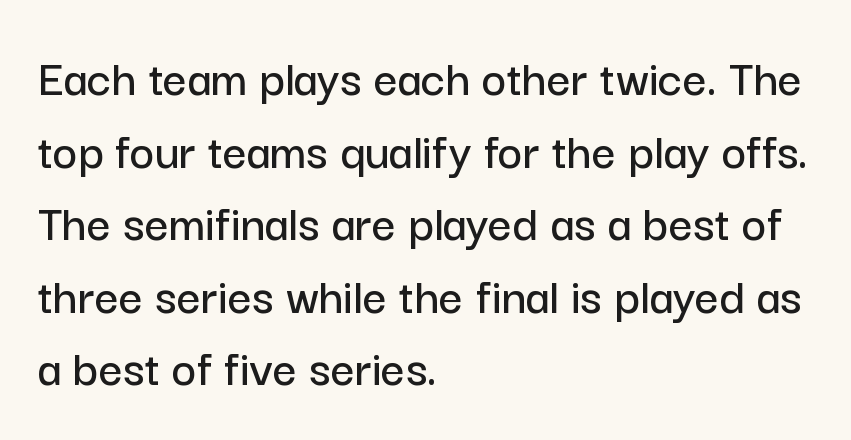
The image shows 53 px sans-serif type, upright; set left-aligned, normal line spacing (1.37x), normal letter spacing, not underlined; low stroke contrast and a medium x-height.
